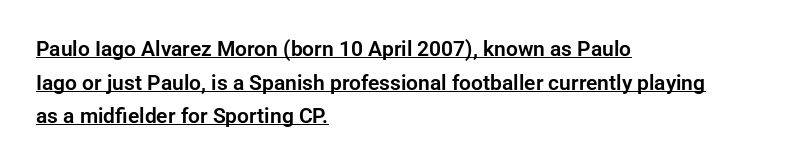
Q: Is the text italic (slanted)? A: No, it is upright.
Q: Is the text underlined? A: Yes.
Q: How is the paragraph aligned? A: Left-aligned.
Q: Is the spacing between letters normal or unusually wide? A: Normal.
Q: Is the spacing between lines tight, normal or loose? A: Normal.
